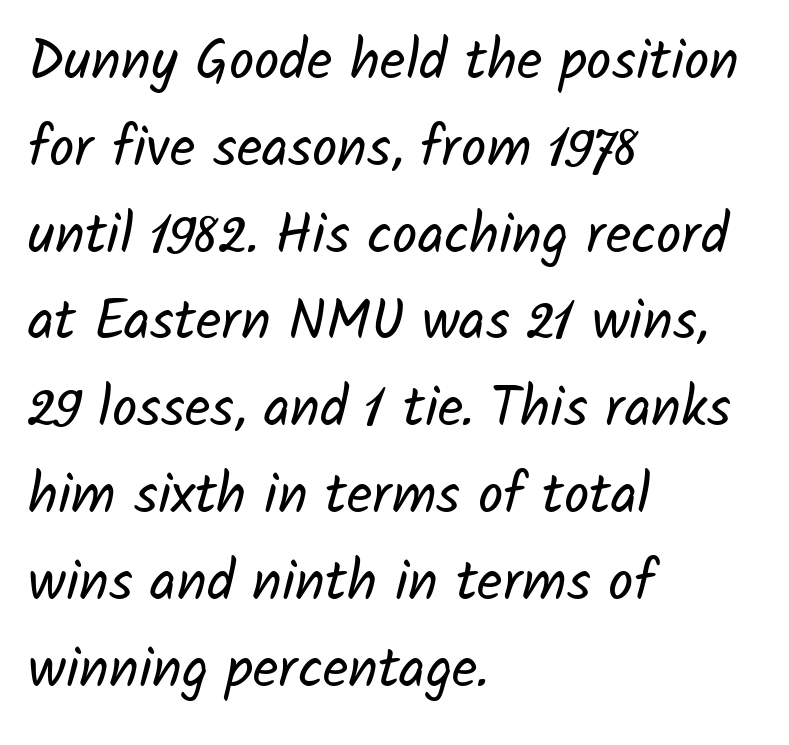
The image shows 56 px regular-weight sans-serif type; set left-aligned, normal line spacing (1.55x), normal letter spacing, not underlined; low stroke contrast and a medium x-height.
